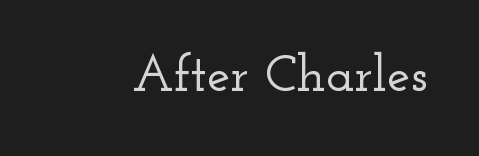
{"serif": "yes", "italic": "no", "width": "wide", "stroke_contrast": "low", "x_height": "small", "monospaced": "no", "underline": "no", "letter_spacing": "normal", "letter_spacing_em": 0.0, "glyph_px": 52}
